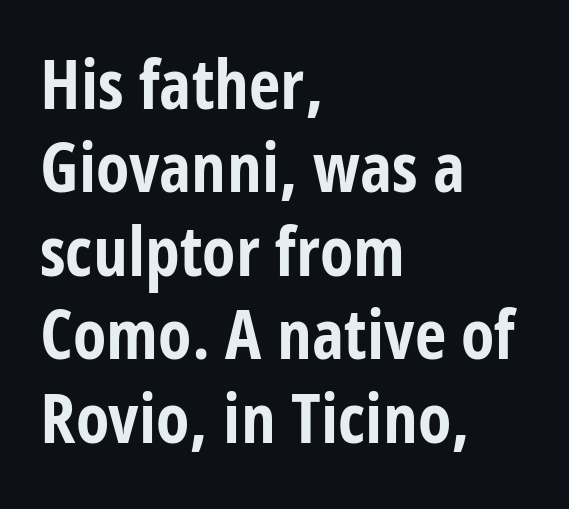
Q: Is the text bold? A: Yes.
Q: Is the text italic (slanted)? A: No, it is upright.
Q: Is the typeface a serif or a sans-serif typeface? A: Sans-serif.
Q: Is the text underlined? A: No.
Q: How is the paragraph aligned? A: Left-aligned.
Q: Is the spacing between letters normal or unusually wide? A: Normal.
Q: Width (condensed, normal, or wide)? A: Condensed.
Q: Stroke contrast? A: Low.
Q: x-height? A: Large.
Q: Monospaced? A: No.
